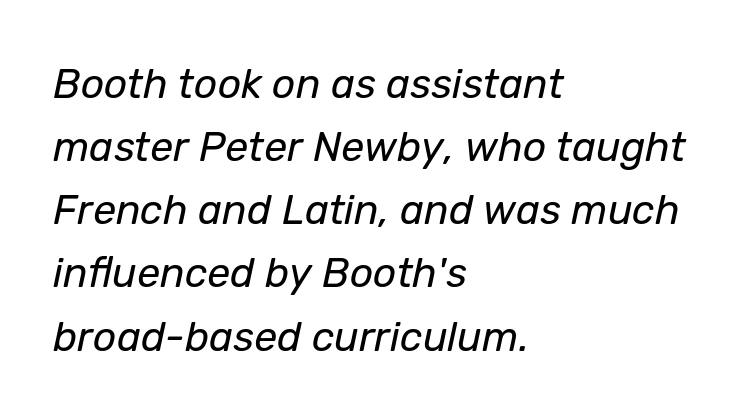
{"italic": "yes", "lean": "right", "slant_degrees": 12, "bold": "no", "weight": "regular", "width": "normal", "stroke_contrast": "low", "x_height": "medium", "monospaced": "no", "underline": "no", "align": "left", "line_spacing": "normal", "line_spacing_ratio": 1.54, "letter_spacing": "normal", "letter_spacing_em": 0.0, "glyph_px": 41}
